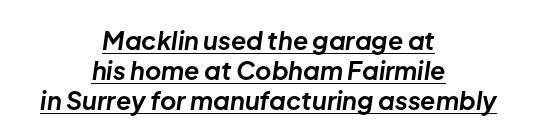
The glyphs have the mass of a bold cut. Centered paragraph, ragged on both sides. Characters are canted at an angle relative to the baseline's perpendicular. The typesetter has applied underlining to the passage shown. The letters sit at their default tracking, neither squeezed nor spread.
